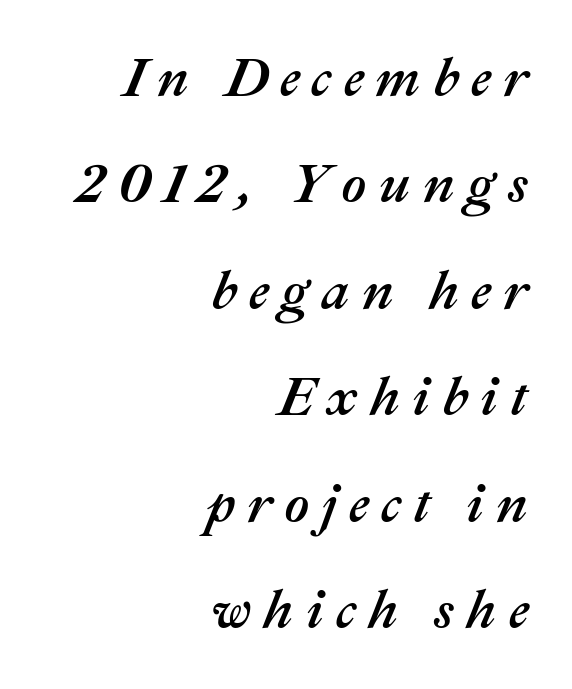
The image shows 54 px text type, italic (leaning right); set right-aligned, loose line spacing (1.97x), unusually wide letter spacing (+0.23 em), not underlined; medium stroke contrast and a medium x-height.
